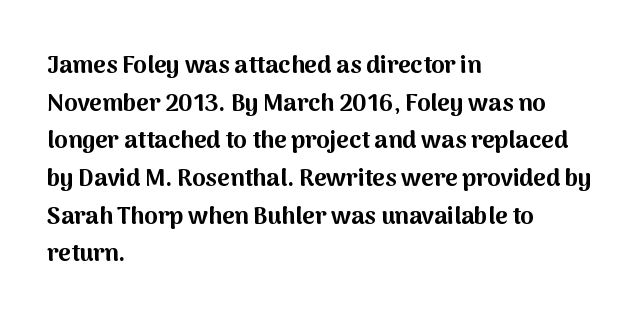
{"italic": "no", "bold": "yes", "underline": "no", "align": "left", "line_spacing": "normal", "line_spacing_ratio": 1.57, "letter_spacing": "normal", "letter_spacing_em": 0.0, "glyph_px": 24}
